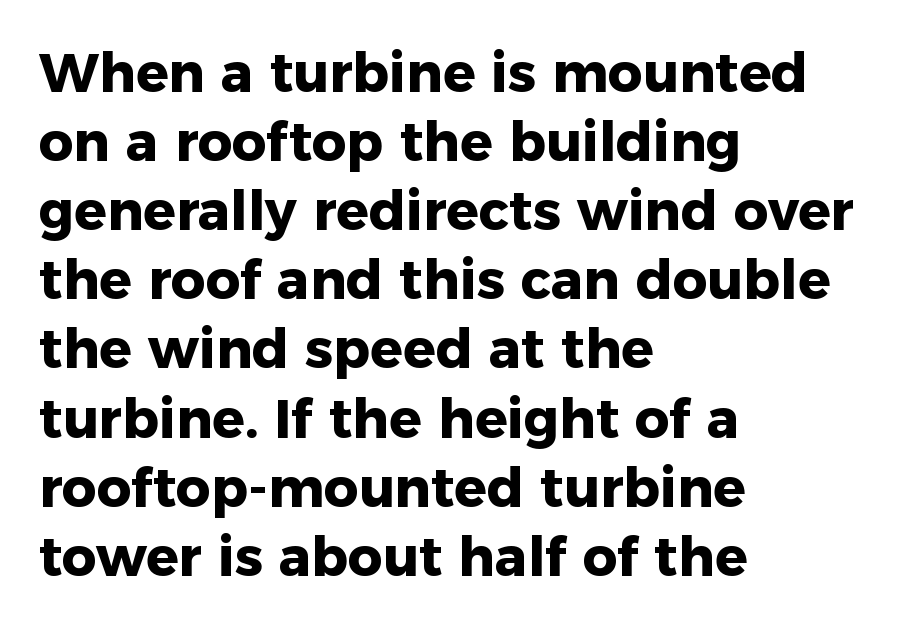
{"serif": "no", "italic": "no", "bold": "yes", "weight": "heavy", "width": "normal", "stroke_contrast": "low", "x_height": "medium", "monospaced": "no", "underline": "no", "align": "left", "line_spacing": "normal", "line_spacing_ratio": 1.28, "letter_spacing": "normal", "letter_spacing_em": 0.0, "glyph_px": 54}
